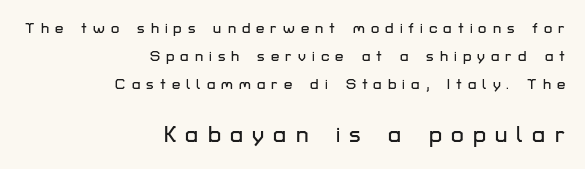
Q: Is the text italic (slanted)? A: No, it is upright.
Q: Is the text underlined? A: No.
Q: How is the paragraph aligned? A: Right-aligned.
Q: Is the spacing between letters normal or unusually wide? A: Unusually wide.
Q: Which block of text is set in a larger size, the first (top) or the second (bottom)? A: The second (bottom) one.
